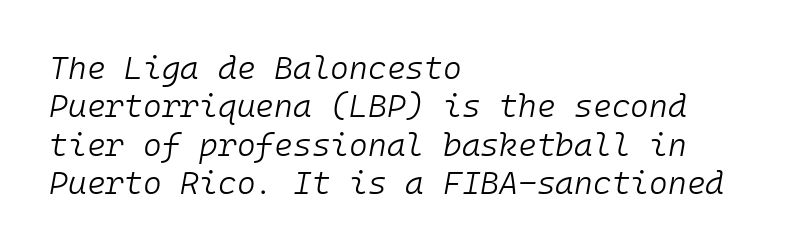
Q: Is the text bold? A: No.
Q: Is the text italic (slanted)? A: Yes, it leans right by about 10 degrees.
Q: Is the text underlined? A: No.
Q: How is the paragraph aligned? A: Left-aligned.
Q: Is the spacing between letters normal or unusually wide? A: Normal.
Q: Width (condensed, normal, or wide)? A: Normal.
Q: Stroke contrast? A: Low.
Q: x-height? A: Medium.
Q: Monospaced? A: Yes.
